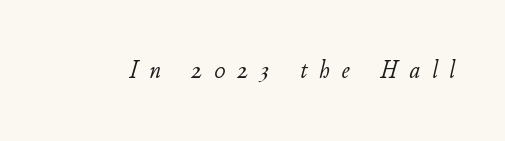
The strokes are not fattened; the text isn't bold. Short note: letters widely spaced. The axis of the letterforms is tilted away from vertical. Any mark beneath the type? The region is blank.
